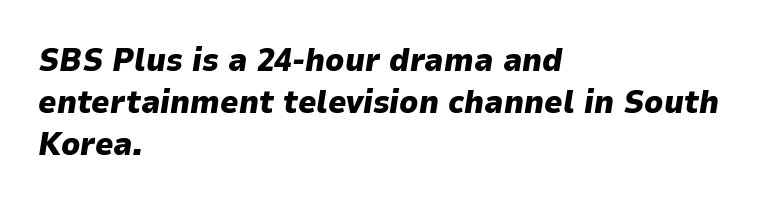
The image shows 32 px heavy type, italic (leaning right); set left-aligned, normal line spacing (1.32x), normal letter spacing, not underlined; low stroke contrast and a medium x-height.
